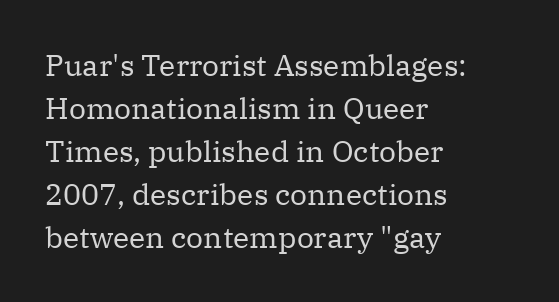
Q: Is the text bold? A: No.
Q: Is the text italic (slanted)? A: No, it is upright.
Q: Is the typeface a serif or a sans-serif typeface? A: Serif.
Q: Is the text underlined? A: No.
Q: How is the paragraph aligned? A: Left-aligned.
Q: Is the spacing between letters normal or unusually wide? A: Normal.
Q: Is the spacing between lines tight, normal or loose? A: Normal.
Q: Width (condensed, normal, or wide)? A: Normal.
Q: Stroke contrast? A: Medium.
Q: x-height? A: Medium.
Q: Monospaced? A: No.
